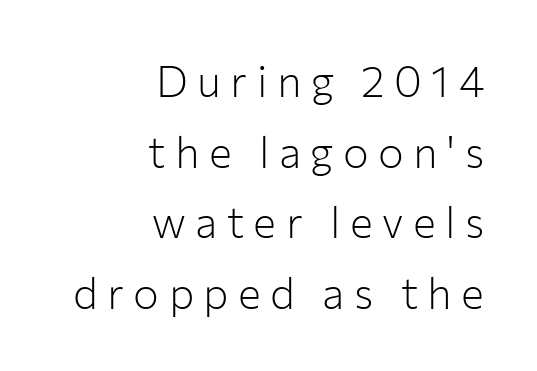
Q: Is the text bold? A: No.
Q: Is the text italic (slanted)? A: No, it is upright.
Q: Is the typeface a serif or a sans-serif typeface? A: Sans-serif.
Q: Is the text underlined? A: No.
Q: How is the paragraph aligned? A: Right-aligned.
Q: Is the spacing between letters normal or unusually wide? A: Unusually wide.
Q: Is the spacing between lines tight, normal or loose? A: Normal.
Q: Width (condensed, normal, or wide)? A: Normal.
Q: Stroke contrast? A: Low.
Q: x-height? A: Medium.
Q: Monospaced? A: No.
